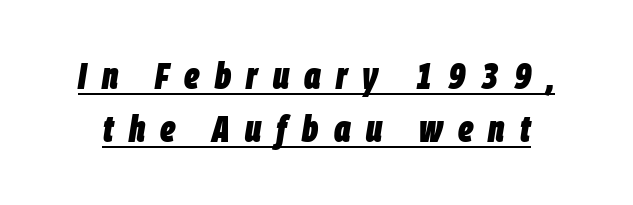
{"italic": "yes", "lean": "right", "slant_degrees": 9, "bold": "yes", "weight": "heavy", "width": "condensed", "stroke_contrast": "low", "x_height": "large", "monospaced": "no", "underline": "yes", "line_spacing": "normal", "line_spacing_ratio": 1.44, "letter_spacing": "wide", "letter_spacing_em": 0.41, "glyph_px": 37}
